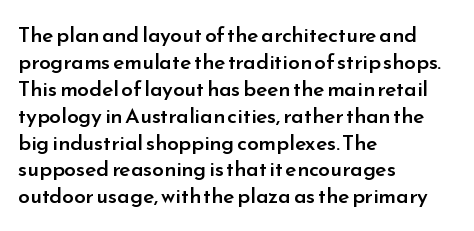
Q: Is the text bold? A: Semi-bold.
Q: Is the text italic (slanted)? A: No, it is upright.
Q: Is the text underlined? A: No.
Q: How is the paragraph aligned? A: Left-aligned.
Q: Is the spacing between letters normal or unusually wide? A: Normal.
Q: Is the spacing between lines tight, normal or loose? A: Normal.
